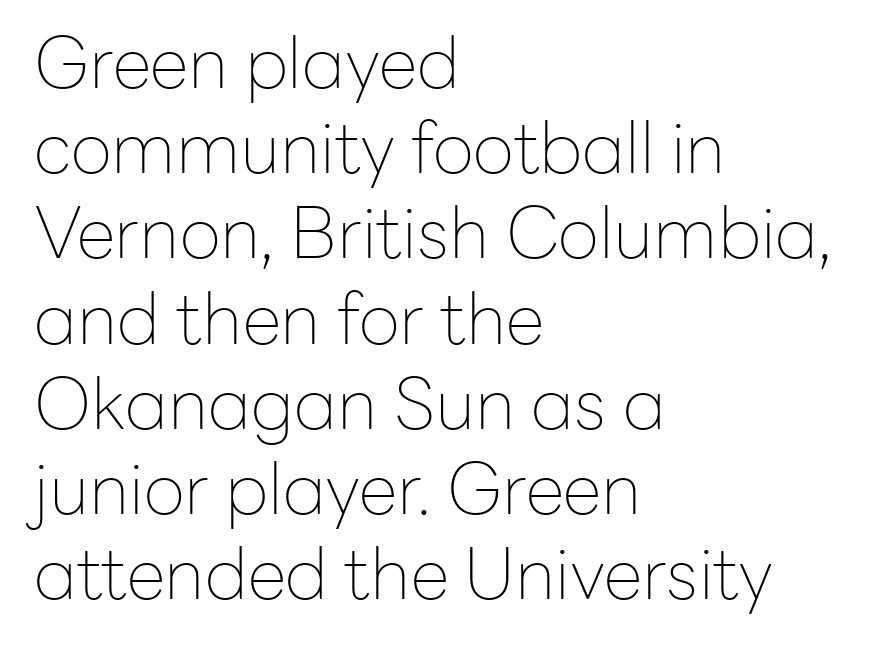
Q: Is the text bold? A: No.
Q: Is the text italic (slanted)? A: No, it is upright.
Q: Is the typeface a serif or a sans-serif typeface? A: Sans-serif.
Q: Is the text underlined? A: No.
Q: How is the paragraph aligned? A: Left-aligned.
Q: Is the spacing between letters normal or unusually wide? A: Normal.
Q: Width (condensed, normal, or wide)? A: Normal.
Q: Stroke contrast? A: Low.
Q: x-height? A: Medium.
Q: Monospaced? A: No.
